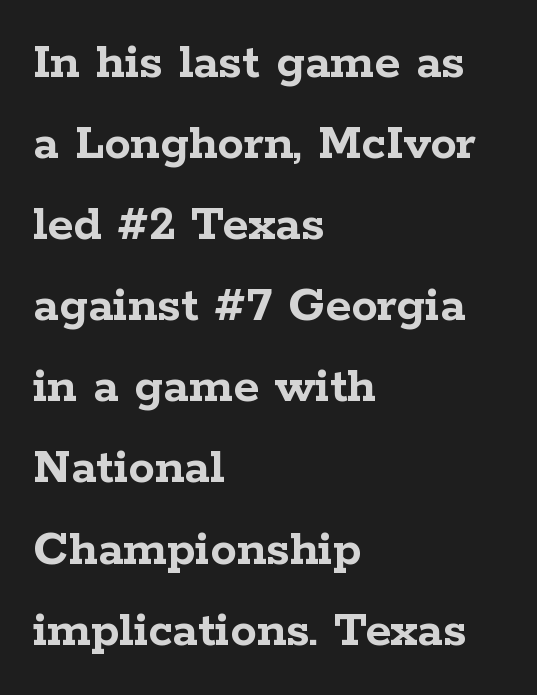
Q: Is the text bold? A: Yes.
Q: Is the text italic (slanted)? A: No, it is upright.
Q: Is the typeface a serif or a sans-serif typeface? A: Serif.
Q: Is the text underlined? A: No.
Q: How is the paragraph aligned? A: Left-aligned.
Q: Is the spacing between letters normal or unusually wide? A: Normal.
Q: Is the spacing between lines tight, normal or loose? A: Normal.
Q: Width (condensed, normal, or wide)? A: Wide.
Q: Stroke contrast? A: Low.
Q: x-height? A: Medium.
Q: Monospaced? A: No.
